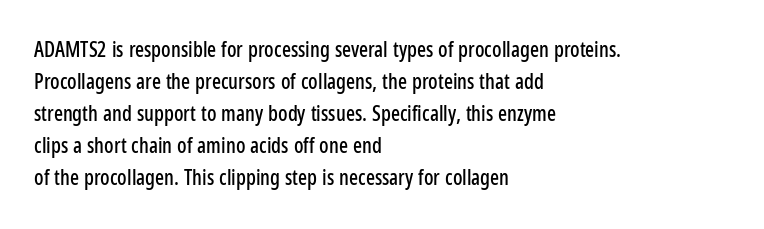
The image shows 21 px text type, upright; set left-aligned, normal line spacing (1.52x), normal letter spacing, not underlined.
